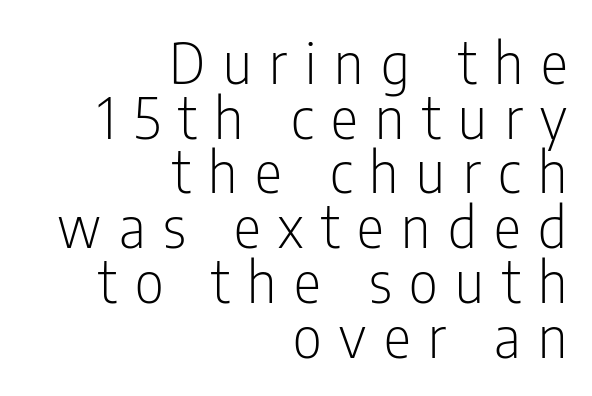
{"serif": "no", "italic": "no", "bold": "no", "weight": "light", "width": "condensed", "stroke_contrast": "low", "x_height": "medium", "monospaced": "no", "underline": "no", "align": "right", "line_spacing": "tight", "line_spacing_ratio": 0.96, "letter_spacing": "wide", "letter_spacing_em": 0.31, "glyph_px": 57}
